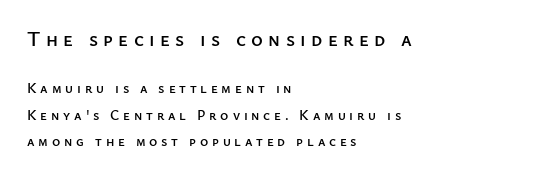
Between these two stacked blocks, the higher one wins on size. Posture: vertical. The tracking jumps out immediately: characters are airy and widely separated. Clear beneath every line of the passage.
